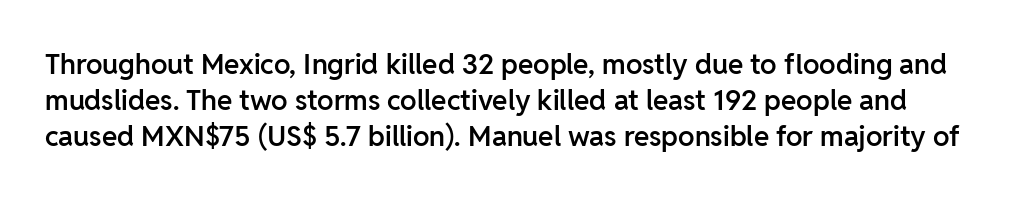
{"serif": "no", "italic": "no", "bold": "semi", "weight": "semibold", "width": "normal", "stroke_contrast": "low", "x_height": "medium", "monospaced": "no", "underline": "no", "line_spacing": "normal", "line_spacing_ratio": 1.29, "letter_spacing": "normal", "letter_spacing_em": 0.0, "glyph_px": 28}
